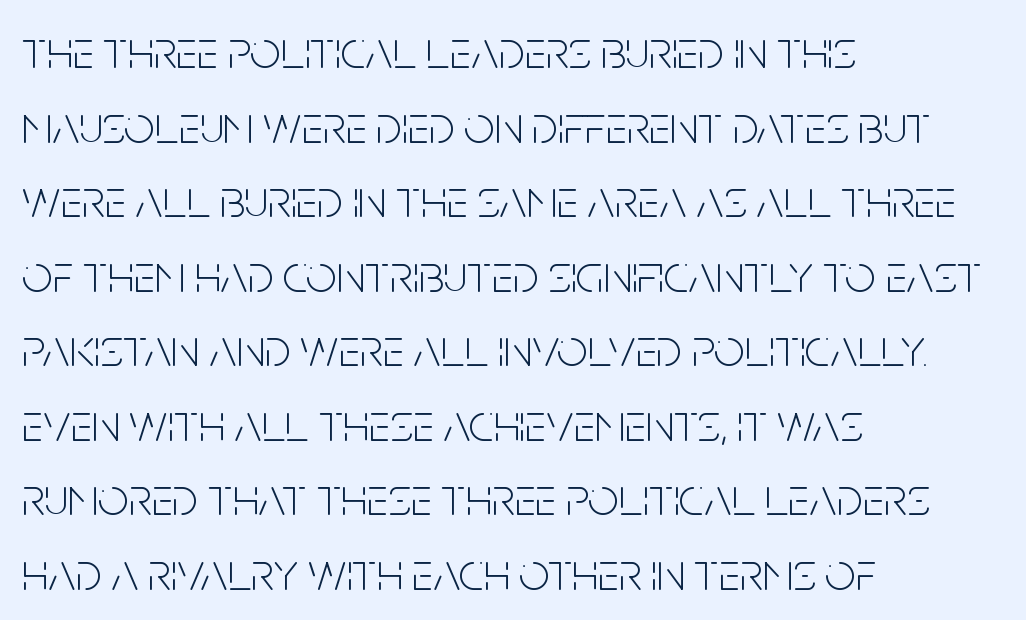
Q: Is the text bold? A: No.
Q: Is the text italic (slanted)? A: No, it is upright.
Q: Is the typeface a serif or a sans-serif typeface? A: Sans-serif.
Q: Is the text underlined? A: No.
Q: How is the paragraph aligned? A: Left-aligned.
Q: Is the spacing between letters normal or unusually wide? A: Normal.
Q: Is the spacing between lines tight, normal or loose? A: Normal.
Q: Width (condensed, normal, or wide)? A: Condensed.
Q: Stroke contrast? A: Low.
Q: x-height? A: Large.
Q: Monospaced? A: No.
